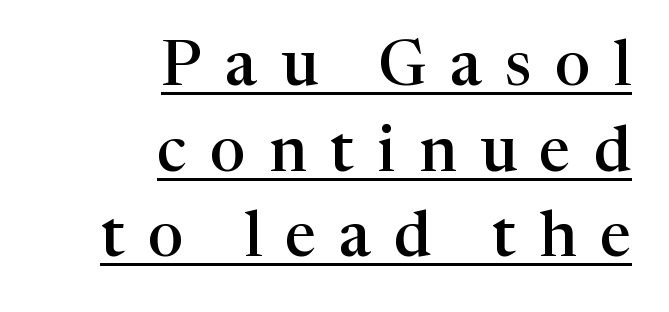
The image shows 63 px semibold serif type, upright; set right-aligned, normal line spacing (1.36x), unusually wide letter spacing (+0.37 em), underlined; high stroke contrast and a medium x-height.
